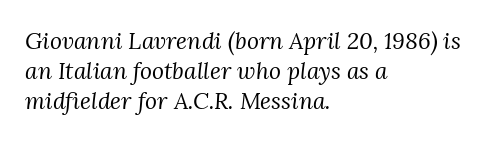
Compared with a typical body face, this is equally light or lighter still. The words here are not underlined. Each new line begins a customary step beneath the previous one. Tall strokes in this sample are angled rather than plumb. Standard letterfit; no display-style spreading of the glyphs.
